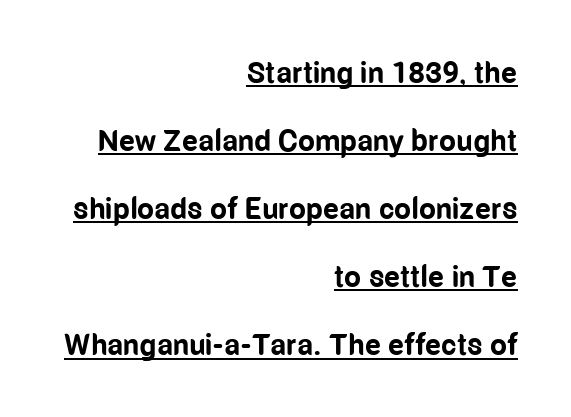
{"serif": "no", "italic": "no", "bold": "yes", "weight": "bold", "width": "condensed", "stroke_contrast": "low", "x_height": "medium", "monospaced": "no", "underline": "yes", "align": "right", "line_spacing": "loose", "line_spacing_ratio": 2.27, "letter_spacing": "normal", "letter_spacing_em": 0.0, "glyph_px": 30}
